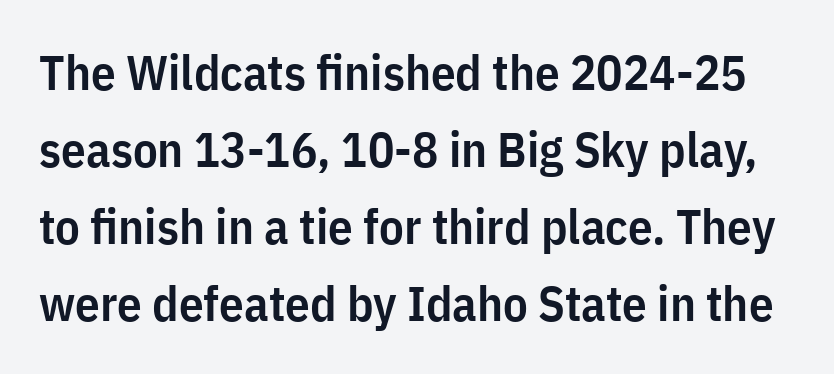
Grotesque or geometric, the face here clearly has no serifs. Vertical strokes here are truly vertical. Bare-footed words on every line. Think of a printed novel: that variable character pitch is what you see here. Characters follow at the spacing the type designer built in. The letters are semibold — heavier than regular but short of a full bold.
